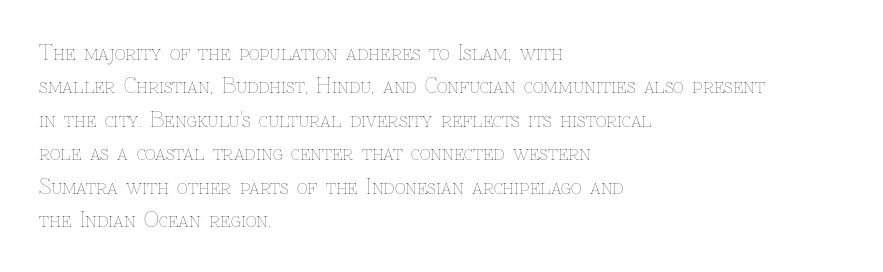
The image shows 21 px text type, upright; set left-aligned, normal line spacing (1.59x), normal letter spacing, not underlined.
